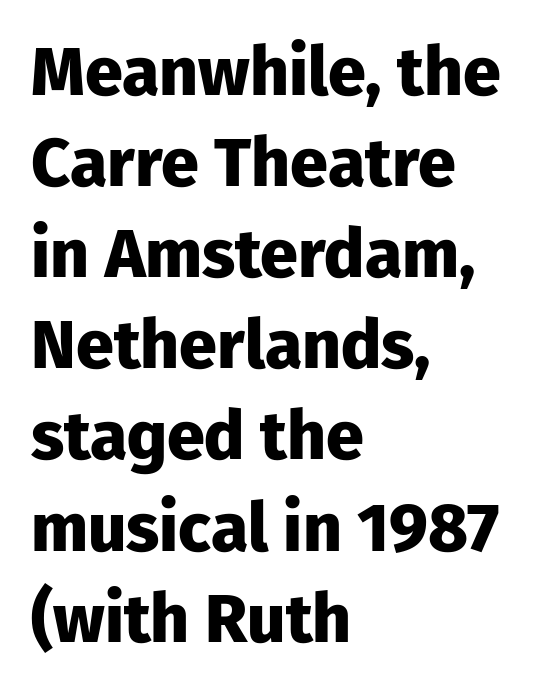
Look at the bottom of the vertical strokes: they stop flat, with no serifs. The gaps between neighbouring characters are ordinary and unremarkable. Is there any slant? The stems are plumb. Reading down the column, the eye jumps a familiar distance to each next line.
